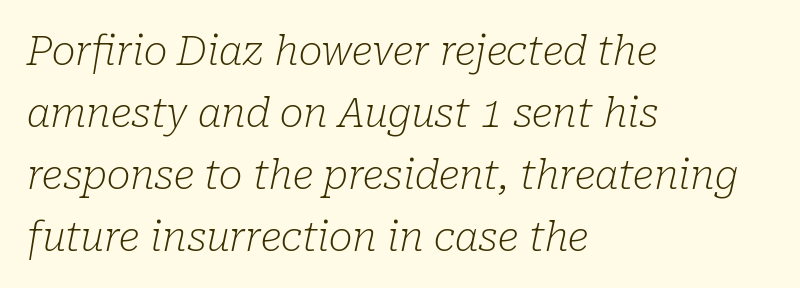
The image shows 40 px light serif type, italic (leaning right); set left-aligned, normal line spacing (1.55x), normal letter spacing, not underlined; low stroke contrast and a medium x-height.
